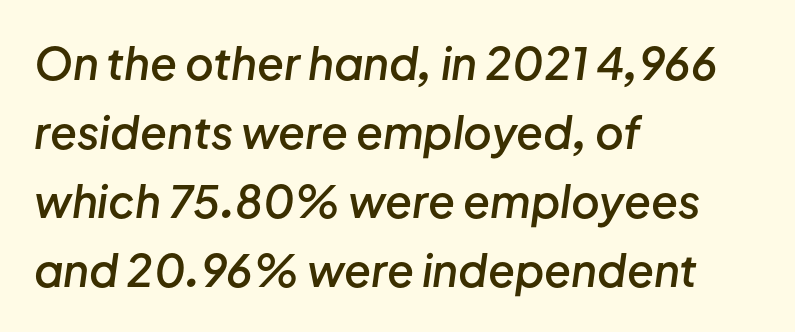
Q: Is the text bold? A: Semi-bold.
Q: Is the text italic (slanted)? A: Yes, it leans right by about 8 degrees.
Q: Is the text underlined? A: No.
Q: How is the paragraph aligned? A: Left-aligned.
Q: Is the spacing between letters normal or unusually wide? A: Normal.
Q: Is the spacing between lines tight, normal or loose? A: Normal.
Q: Width (condensed, normal, or wide)? A: Normal.
Q: Stroke contrast? A: Low.
Q: x-height? A: Medium.
Q: Monospaced? A: No.
